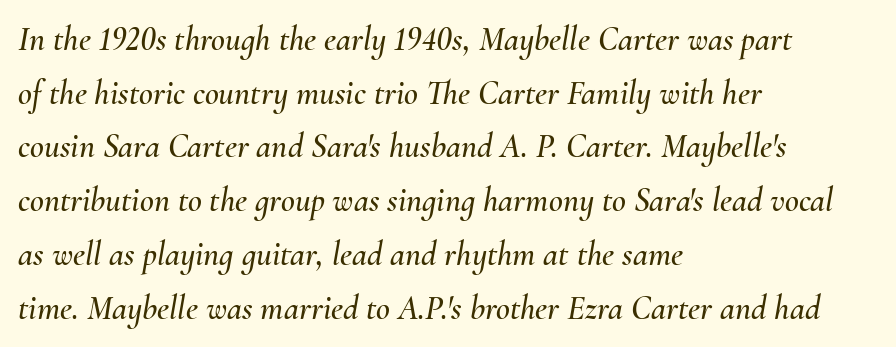
Q: Is the text italic (slanted)? A: Yes, it leans right by about 10 degrees.
Q: Is the text underlined? A: No.
Q: How is the paragraph aligned? A: Left-aligned.
Q: Is the spacing between letters normal or unusually wide? A: Normal.
Q: Is the spacing between lines tight, normal or loose? A: Normal.
Q: Width (condensed, normal, or wide)? A: Normal.
Q: Stroke contrast? A: Medium.
Q: x-height? A: Small.
Q: Monospaced? A: No.
